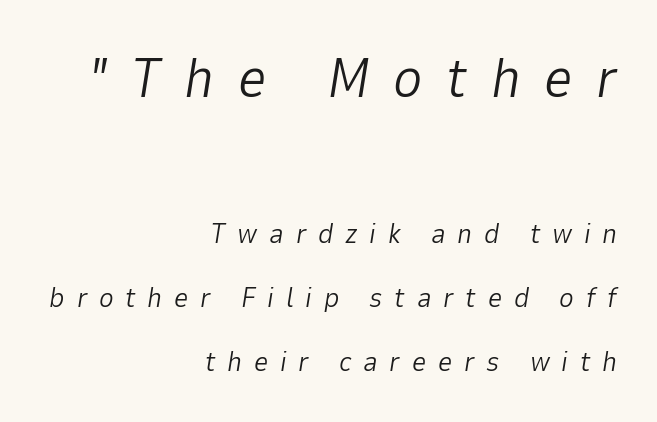
The image shows 56 px light type, italic (leaning right); set right-aligned, loose line spacing (2.3x), unusually wide letter spacing (+0.42 em), not underlined; the first (top) block is 2.0x larger; low stroke contrast and a medium x-height.
